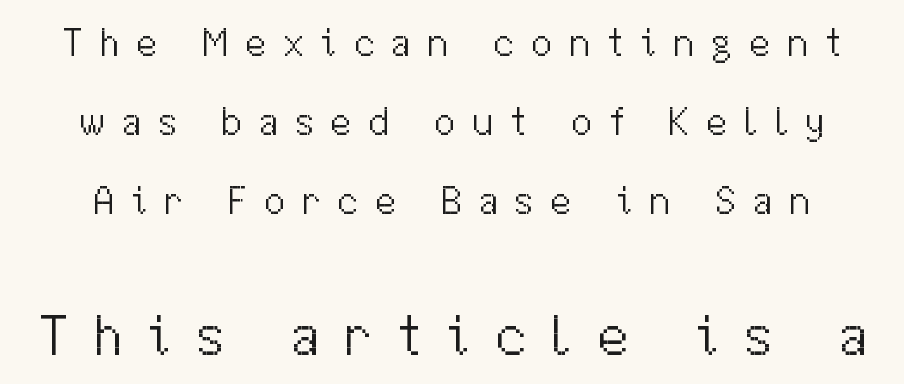
The rendering uses natural spacing where letterforms have individual widths. This block would shrink considerably if given ordinary leading; it's expanded now. This is sans-serif lettering, the kind often seen on screens and signage. A student would notice the bottom passage is typeset larger than what precedes it.
